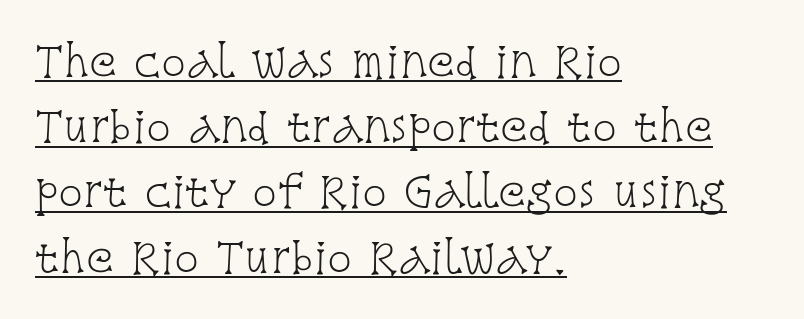
The image shows 41 px light, condensed serif type, upright; set left-aligned, normal line spacing (1.59x), normal letter spacing, underlined; low stroke contrast and a large x-height.
